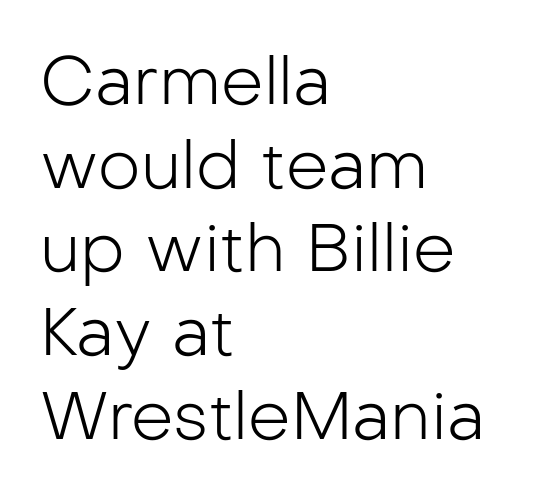
This rendering uses left alignment, leaving the right contour irregular. Vertical spacing — default. Observe the ordinary spacing: letters are neighbours, not strangers. Notice how the stems are strictly vertical — no italics here. Is the type heavy? It reads as light-to-regular instead. Think of a printed novel: that variable character pitch is what you see here.
